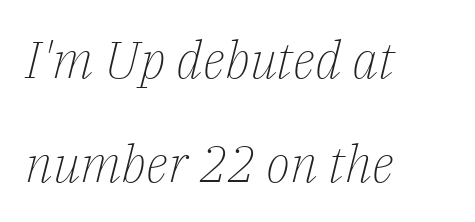
{"serif": "yes", "italic": "yes", "lean": "right", "slant_degrees": 14, "bold": "no", "weight": "light", "width": "normal", "stroke_contrast": "low", "x_height": "medium", "monospaced": "no", "underline": "no", "align": "left", "line_spacing": "loose", "line_spacing_ratio": 2.03, "letter_spacing": "normal", "letter_spacing_em": 0.0, "glyph_px": 51}
